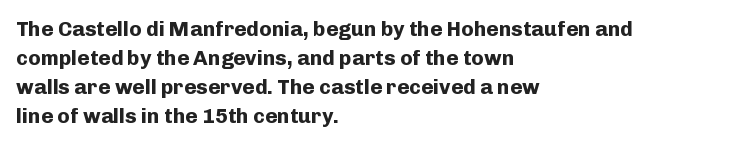
{"italic": "no", "bold": "yes", "underline": "no", "align": "left", "line_spacing": "normal", "line_spacing_ratio": 1.38, "letter_spacing": "normal", "letter_spacing_em": 0.0, "glyph_px": 21}
